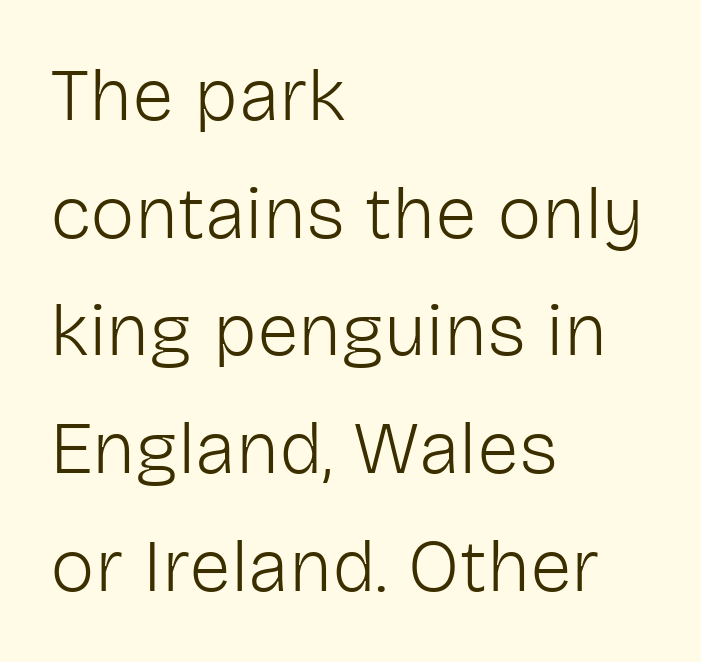
{"serif": "no", "italic": "no", "bold": "no", "weight": "light", "width": "normal", "stroke_contrast": "low", "x_height": "medium", "monospaced": "no", "underline": "no", "align": "left", "line_spacing": "normal", "line_spacing_ratio": 1.57, "letter_spacing": "normal", "letter_spacing_em": 0.0, "glyph_px": 75}
